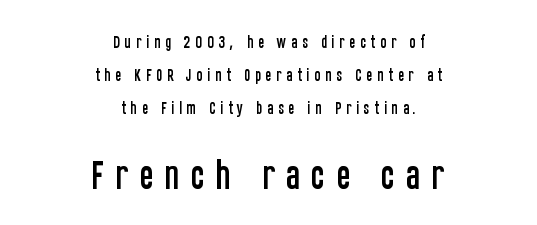
{"serif": "no", "italic": "no", "width": "condensed", "stroke_contrast": "low", "x_height": "large", "monospaced": "no", "underline": "no", "align": "center", "line_spacing": "loose", "line_spacing_ratio": 2.34, "letter_spacing": "wide", "letter_spacing_em": 0.32, "larger_block": "second", "size_ratio": 2.36, "glyph_px": 33}
